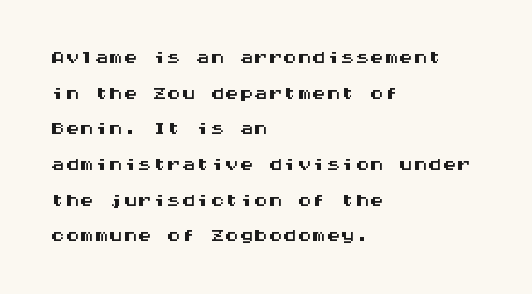
Q: Is the text italic (slanted)? A: No, it is upright.
Q: Is the typeface a serif or a sans-serif typeface? A: Sans-serif.
Q: Is the text underlined? A: No.
Q: How is the paragraph aligned? A: Left-aligned.
Q: Is the spacing between letters normal or unusually wide? A: Normal.
Q: Width (condensed, normal, or wide)? A: Wide.
Q: Stroke contrast? A: Medium.
Q: x-height? A: Large.
Q: Monospaced? A: Yes.
